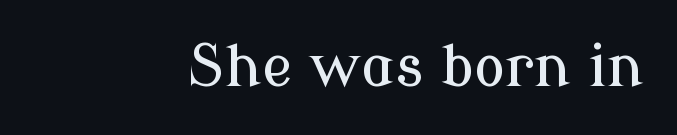
{"serif": "yes", "italic": "no", "width": "normal", "stroke_contrast": "low", "x_height": "medium", "monospaced": "no", "underline": "no", "align": "right", "letter_spacing": "normal", "letter_spacing_em": 0.0, "glyph_px": 58}
